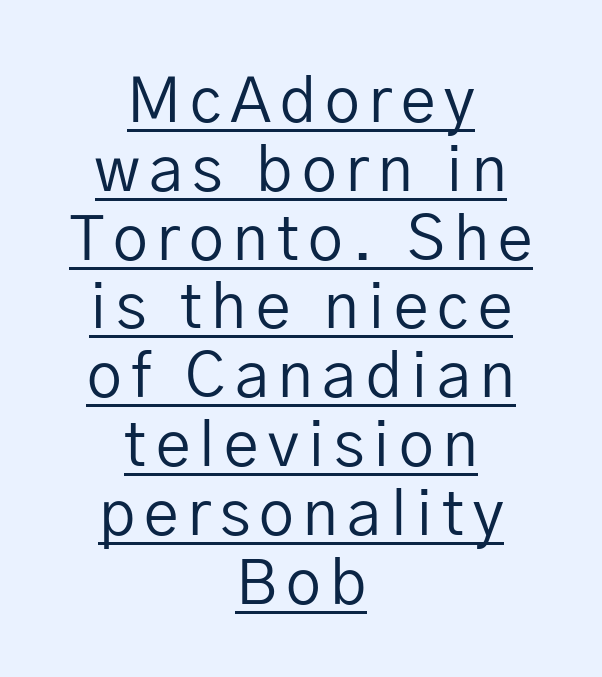
The letters advance in unequal steps, a hallmark of proportional type. The compositor balanced each line on the midline. The characters are drawn with everyday or finer stroke widths. You can tell from the bare stems that sans-serif type was used.
